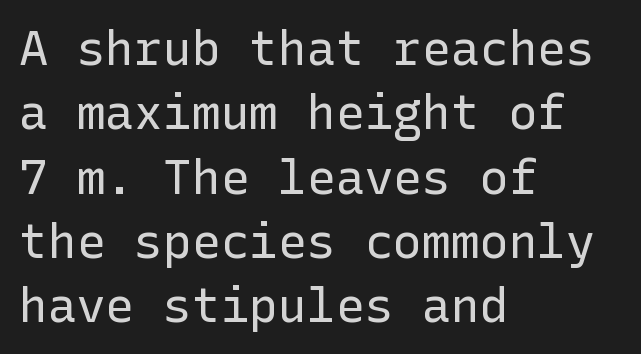
The lines sit at an ordinary, default distance from one another. The setting favours the left margin, as ordinary paragraphs usually do. Compared with a typical body face, this is equally light or lighter still. The glyphs are unaccompanied by any horizontal stroke below them.
